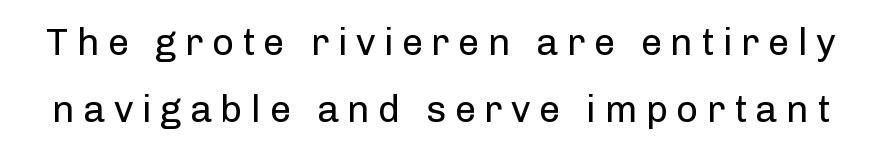
Q: Is the text bold? A: No.
Q: Is the text italic (slanted)? A: No, it is upright.
Q: Is the typeface a serif or a sans-serif typeface? A: Sans-serif.
Q: Is the text underlined? A: No.
Q: Is the spacing between letters normal or unusually wide? A: Unusually wide.
Q: Width (condensed, normal, or wide)? A: Normal.
Q: Stroke contrast? A: Low.
Q: x-height? A: Medium.
Q: Monospaced? A: No.
